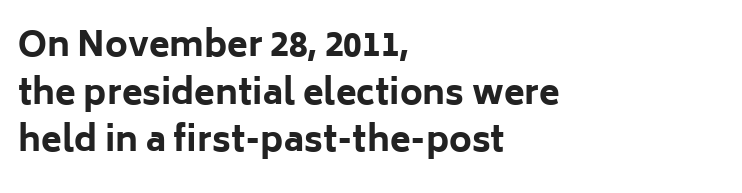
The image shows 34 px bold sans-serif type, upright; set left-aligned, normal line spacing (1.4x), normal letter spacing, not underlined; low stroke contrast and a medium x-height.
